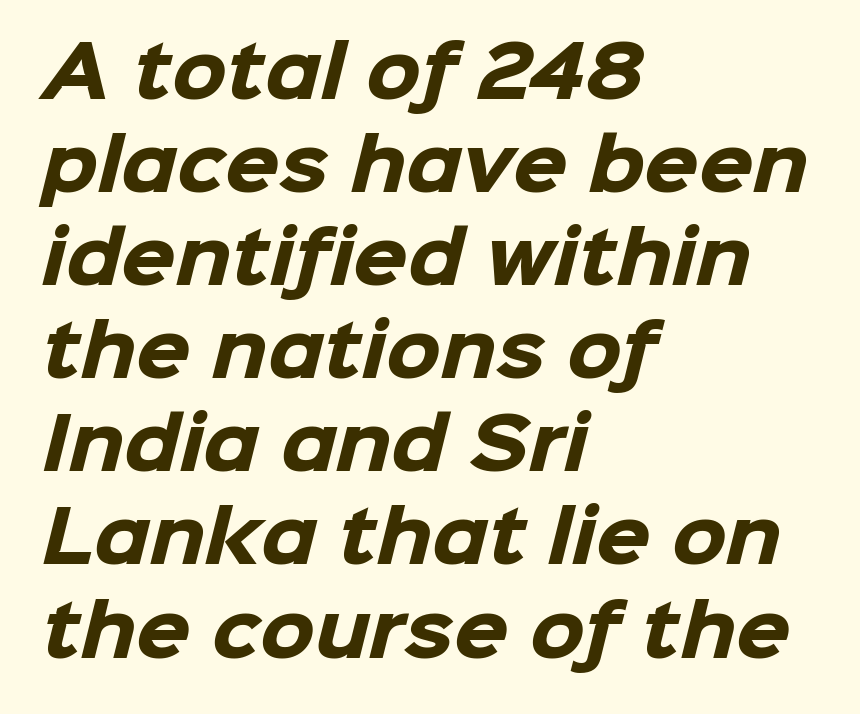
{"serif": "no", "bold": "yes", "weight": "heavy", "width": "normal", "stroke_contrast": "low", "x_height": "medium", "monospaced": "no", "underline": "no", "align": "left", "line_spacing": "normal", "line_spacing_ratio": 1.33, "letter_spacing": "normal", "letter_spacing_em": 0.0, "glyph_px": 70}
